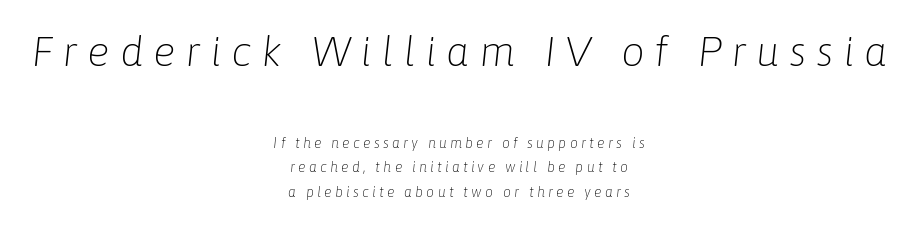
The image shows 42 px light type, italic (leaning right); set centered, line spacing 1.76x, unusually wide letter spacing (+0.23 em), not underlined; the first (top) block is 3.0x larger; low stroke contrast and a medium x-height.
